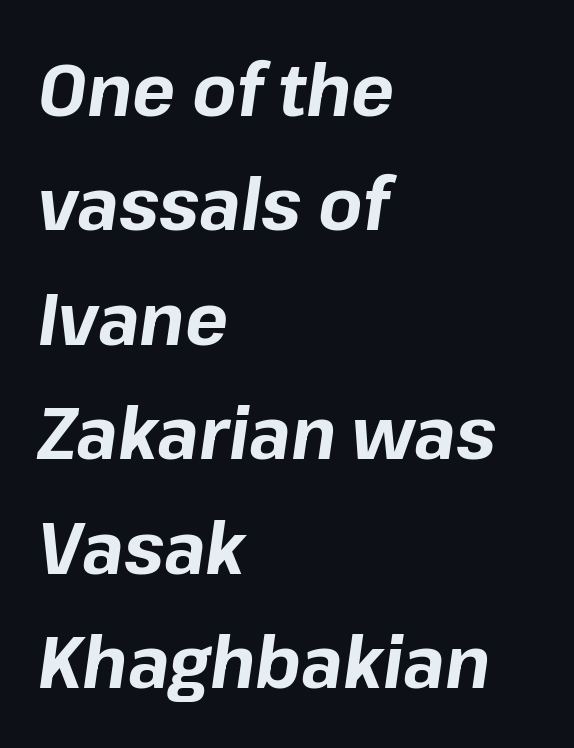
The image shows 72 px bold type, italic (leaning right); set left-aligned, normal line spacing (1.59x), normal letter spacing, not underlined; low stroke contrast and a medium x-height.
